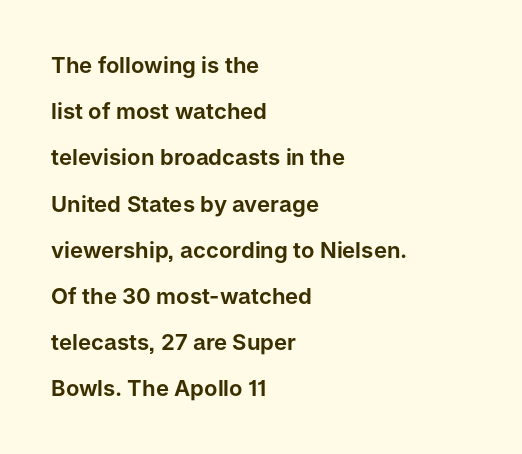
{"italic": "no", "underline": "no", "align": "left", "line_spacing": "loose", "line_spacing_ratio": 2.1, "letter_spacing": "normal", "letter_spacing_em": 0.0, "glyph_px": 22}
